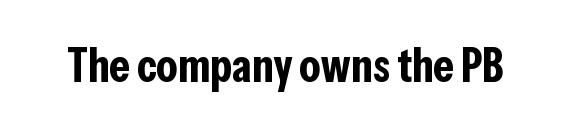
Has an underline been added? It has not. Tracking value appears to be zero — textbook default spacing. How heavy is the stroke? Heavy — this is a bold. The type family on display is of the sans-serif kind. Is this a fixed-width face? No — the glyphs have proportional, varying widths.
